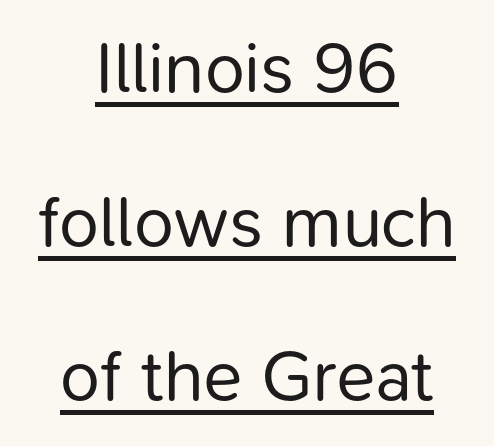
The image shows 72 px regular-weight sans-serif type, upright; set centered, loose line spacing (2.14x), normal letter spacing, underlined; low stroke contrast and a medium x-height.
